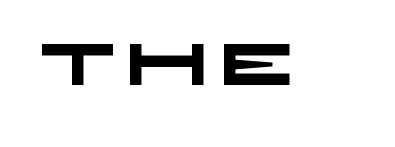
Spacing verdict: proportional, widths tailored to each character. Nope, no serifs anywhere on these letters. The area under the type is left untouched. Every letter is thick-stroked: bold, no question.
